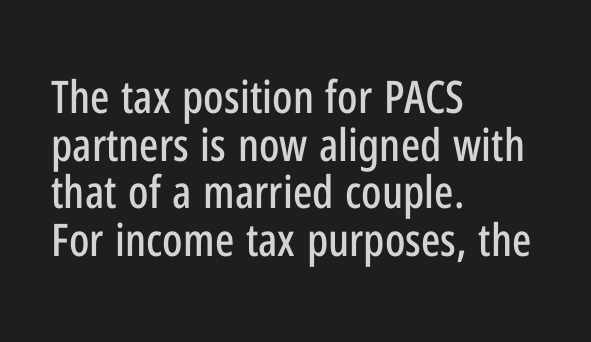
The image shows 45 px condensed sans-serif type, upright; set left-aligned, tight line spacing (1.06x), normal letter spacing, not underlined; low stroke contrast and a medium x-height.
